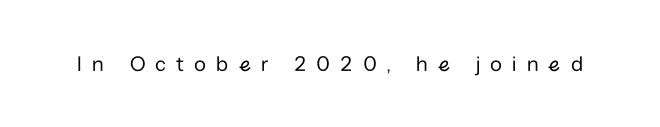
{"italic": "no", "bold": "no", "underline": "no", "letter_spacing": "wide", "letter_spacing_em": 0.46, "glyph_px": 22}
